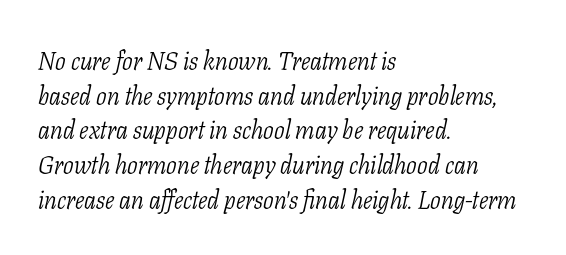
Q: Is the text bold? A: No.
Q: Is the text italic (slanted)? A: Yes, it leans right by about 11 degrees.
Q: Is the text underlined? A: No.
Q: How is the paragraph aligned? A: Left-aligned.
Q: Is the spacing between letters normal or unusually wide? A: Normal.
Q: Is the spacing between lines tight, normal or loose? A: Normal.
